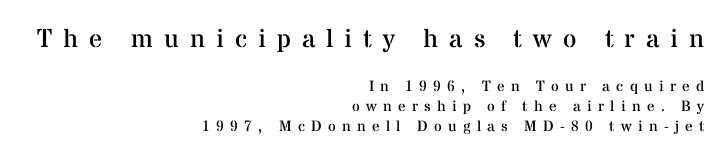
The image shows 26 px text type, upright; set right-aligned, normal line spacing (1.32x), unusually wide letter spacing (+0.42 em), not underlined; the first (top) block is 1.73x larger.
